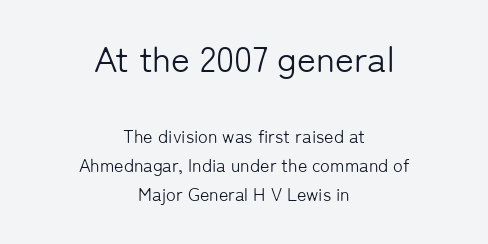
{"serif": "no", "italic": "no", "bold": "no", "weight": "light", "width": "normal", "stroke_contrast": "low", "x_height": "medium", "monospaced": "no", "underline": "no", "align": "center", "line_spacing": "normal", "line_spacing_ratio": 1.61, "letter_spacing": "normal", "letter_spacing_em": 0.0, "larger_block": "first", "size_ratio": 2.0, "glyph_px": 36}
